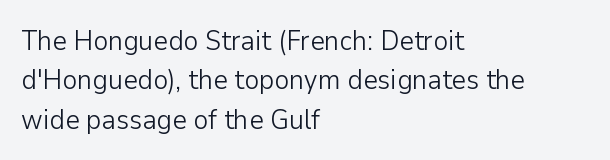
Do the characters align in a grid? No, the font is proportional. Unmarked baselines from the first word to the last. The face looks like a standard text weight, possibly lighter. Does the copy run flush right? No — it runs flush left.
